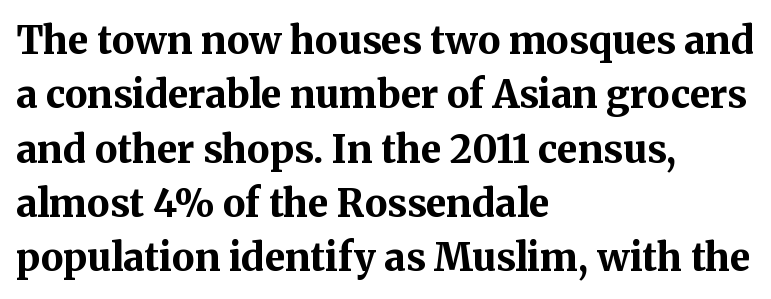
Q: Is the text bold? A: Yes.
Q: Is the text italic (slanted)? A: No, it is upright.
Q: Is the typeface a serif or a sans-serif typeface? A: Serif.
Q: Is the text underlined? A: No.
Q: How is the paragraph aligned? A: Left-aligned.
Q: Is the spacing between letters normal or unusually wide? A: Normal.
Q: Is the spacing between lines tight, normal or loose? A: Normal.
Q: Width (condensed, normal, or wide)? A: Normal.
Q: Stroke contrast? A: Medium.
Q: x-height? A: Medium.
Q: Monospaced? A: No.
